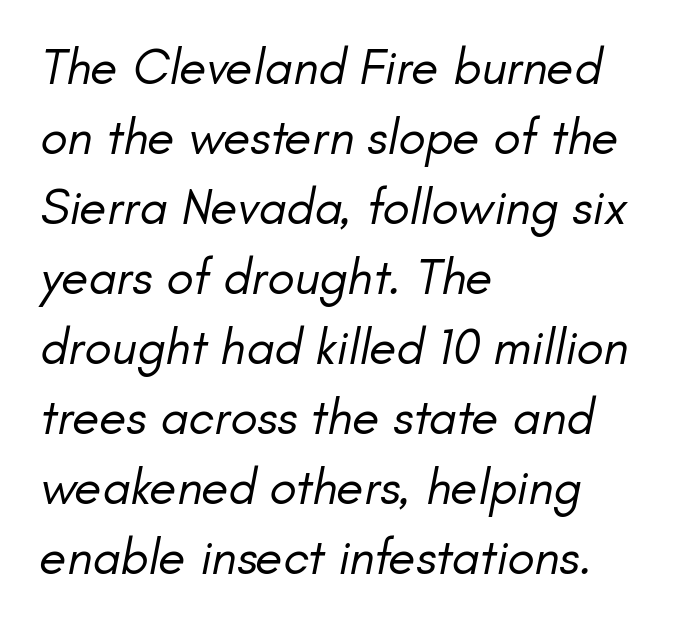
{"italic": "yes", "lean": "right", "slant_degrees": 11, "bold": "no", "weight": "regular", "width": "normal", "stroke_contrast": "low", "x_height": "small", "monospaced": "no", "underline": "no", "align": "left", "line_spacing": "normal", "line_spacing_ratio": 1.4, "letter_spacing": "normal", "letter_spacing_em": 0.0, "glyph_px": 50}
